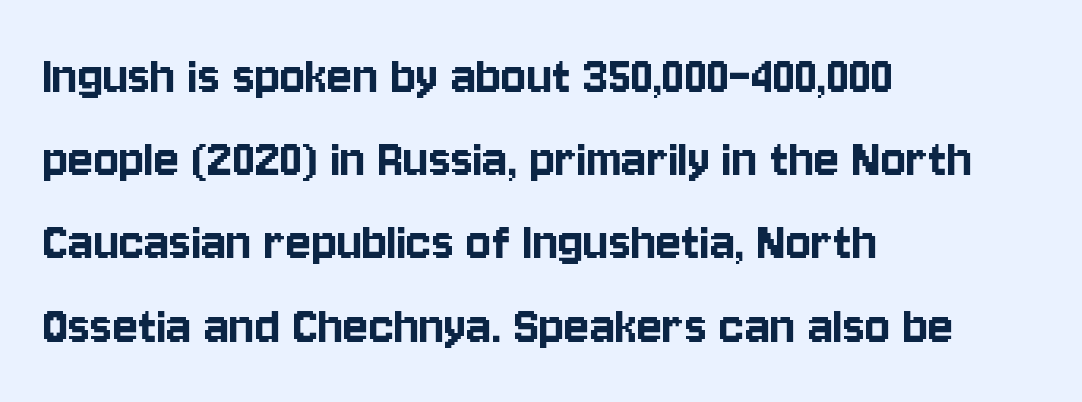
{"serif": "no", "italic": "no", "width": "condensed", "stroke_contrast": "low", "x_height": "large", "monospaced": "no", "underline": "no", "align": "left", "line_spacing": "normal", "line_spacing_ratio": 1.41, "letter_spacing": "normal", "letter_spacing_em": 0.0, "glyph_px": 59}
